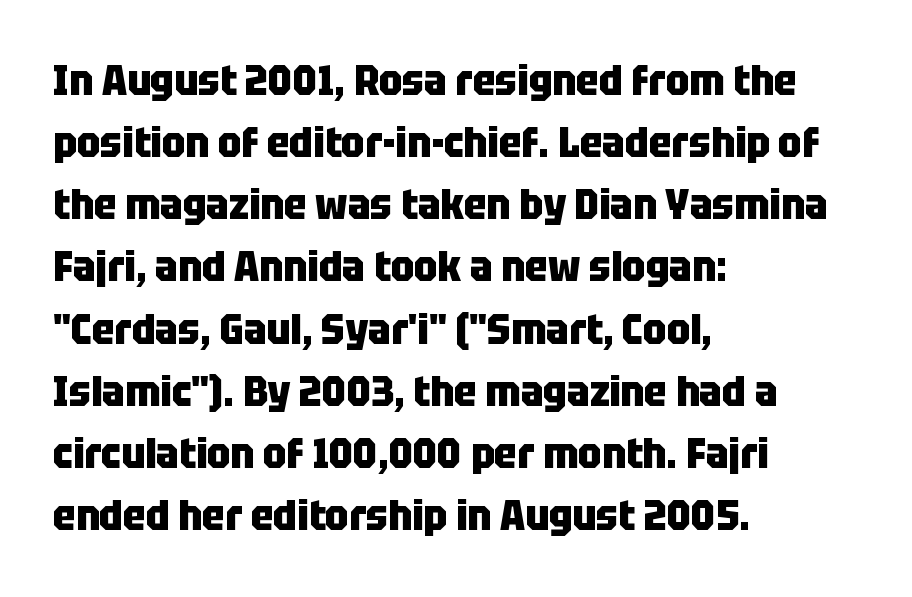
This block has exactly the height ordinary leading produces. Heft: maximum for text — a bold. Unmarked baselines from the first word to the last. Notice how the stems are strictly vertical — no italics here. This sample uses plain, unmodified letter spacing.
